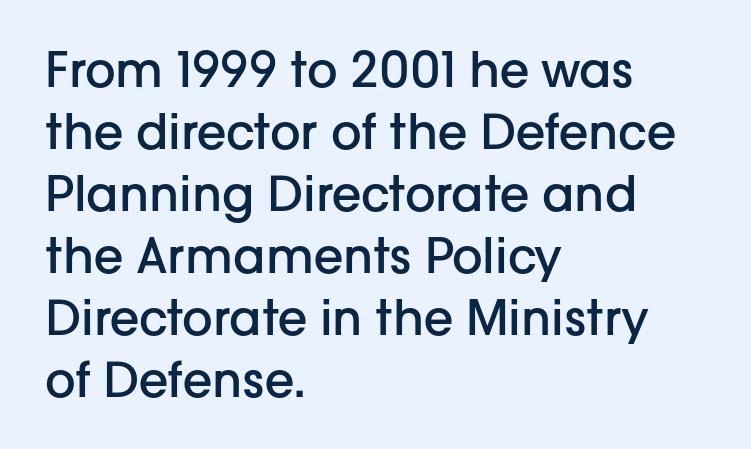
{"serif": "no", "italic": "no", "bold": "semi", "weight": "semibold", "width": "normal", "stroke_contrast": "low", "x_height": "medium", "monospaced": "no", "underline": "no", "align": "left", "line_spacing": "normal", "line_spacing_ratio": 1.29, "letter_spacing": "normal", "letter_spacing_em": 0.0, "glyph_px": 48}
